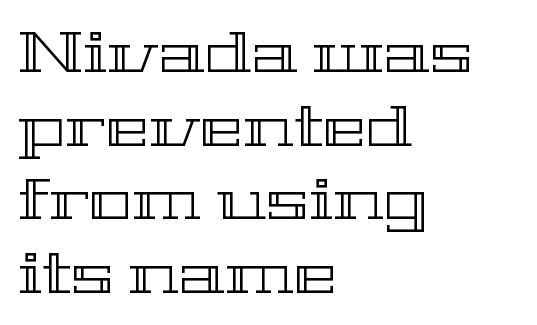
Q: Is the text italic (slanted)? A: No, it is upright.
Q: Is the text underlined? A: No.
Q: How is the paragraph aligned? A: Left-aligned.
Q: Is the spacing between letters normal or unusually wide? A: Normal.
Q: Is the spacing between lines tight, normal or loose? A: Normal.
Q: Width (condensed, normal, or wide)? A: Wide.
Q: x-height? A: Medium.
Q: Monospaced? A: No.
